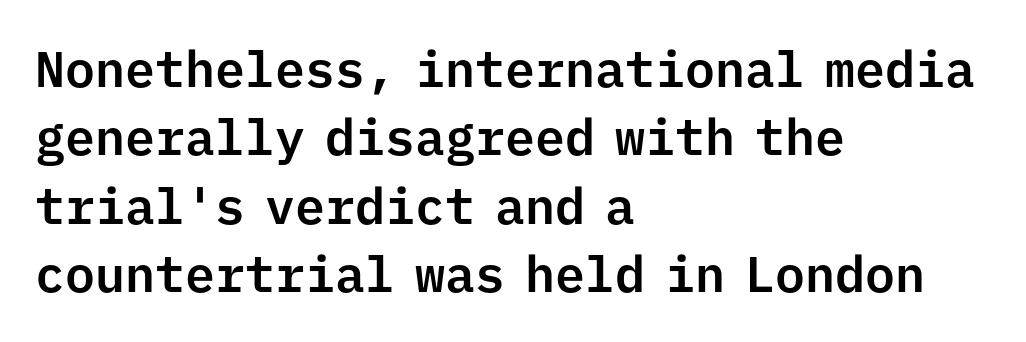
{"serif": "no", "italic": "no", "width": "normal", "stroke_contrast": "low", "x_height": "medium", "monospaced": "yes", "underline": "no", "align": "left", "line_spacing": "normal", "line_spacing_ratio": 1.37, "letter_spacing": "normal", "letter_spacing_em": 0.0, "glyph_px": 50}
